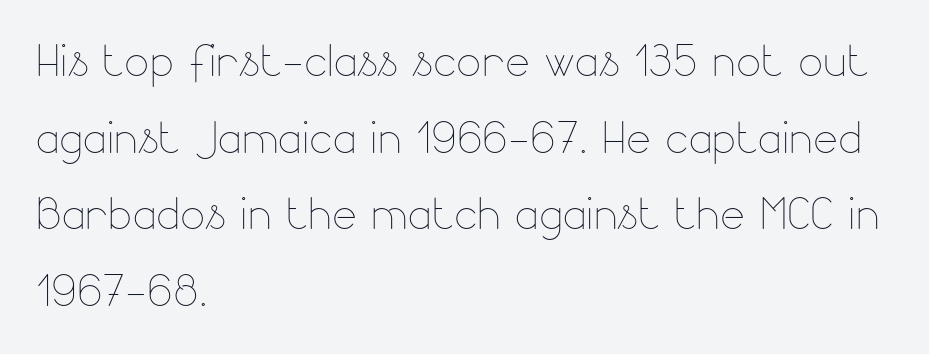
Q: Is the text bold? A: No.
Q: Is the text italic (slanted)? A: No, it is upright.
Q: Is the text underlined? A: No.
Q: How is the paragraph aligned? A: Left-aligned.
Q: Is the spacing between letters normal or unusually wide? A: Normal.
Q: Is the spacing between lines tight, normal or loose? A: Normal.
Q: Width (condensed, normal, or wide)? A: Normal.
Q: Stroke contrast? A: Low.
Q: x-height? A: Small.
Q: Monospaced? A: No.
